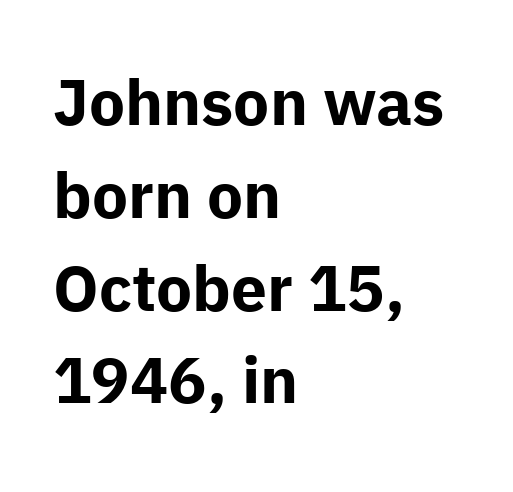
Characters follow at the spacing the type designer built in. When letters stand straight like this, we call the style roman or upright. In terms of weight, the rendering is a true, heavy bold. Serif or sans? Sans — the stroke terminals are bare. Underlining? Definitely not there. Horizontal alignment here is leftward, the default for most running prose.
